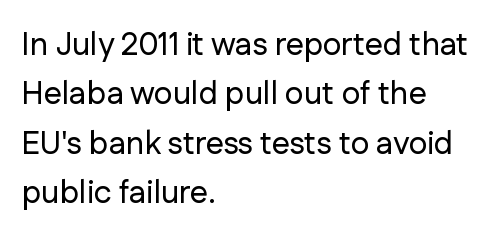
Between one letter and the next there's only the usual sliver of space. The line-height multiplier appears to be the usual default. Each letter keeps its own natural width here, so spacing adapts to shape. The glyphs in this specimen are sans serif. The passage shown is not underscored anywhere. This sample uses an upright cut, with every glyph sitting square on the baseline.
